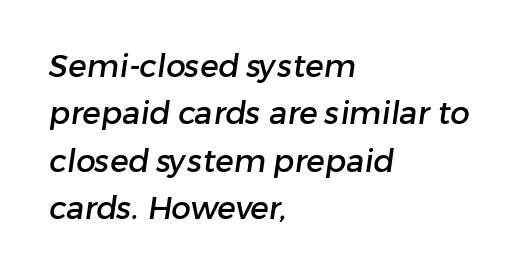
The image shows 31 px sans-serif type; set left-aligned, normal line spacing (1.53x), normal letter spacing, not underlined; low stroke contrast and a medium x-height.
